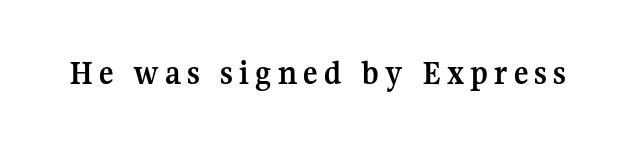
This is roman type, the default non-slanted kind. Stroke terminals: seriffed. The foot of each line stays bare and open. Proportional: the letters do not fall into vertical columns. I'd describe the lettering as bold — thick and assertive.
